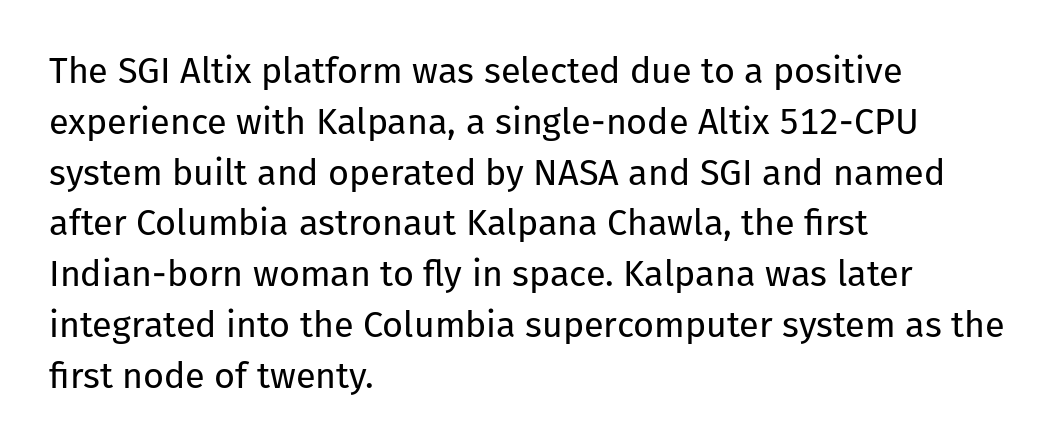
The image shows 36 px regular-weight sans-serif type, upright; set left-aligned, normal line spacing (1.41x), normal letter spacing, not underlined; low stroke contrast and a medium x-height.
